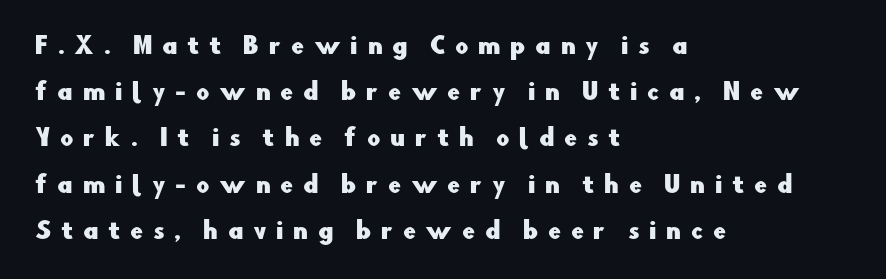
Q: Is the text italic (slanted)? A: No, it is upright.
Q: Is the text underlined? A: No.
Q: How is the paragraph aligned? A: Left-aligned.
Q: Is the spacing between letters normal or unusually wide? A: Unusually wide.
Q: Is the spacing between lines tight, normal or loose? A: Loose.
